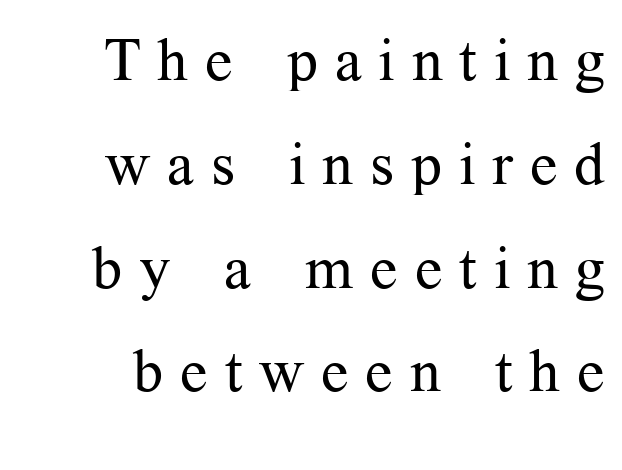
The image shows 60 px regular-weight serif type, upright; set line spacing 1.73x, unusually wide letter spacing (+0.28 em), not underlined; medium stroke contrast and a medium x-height.
